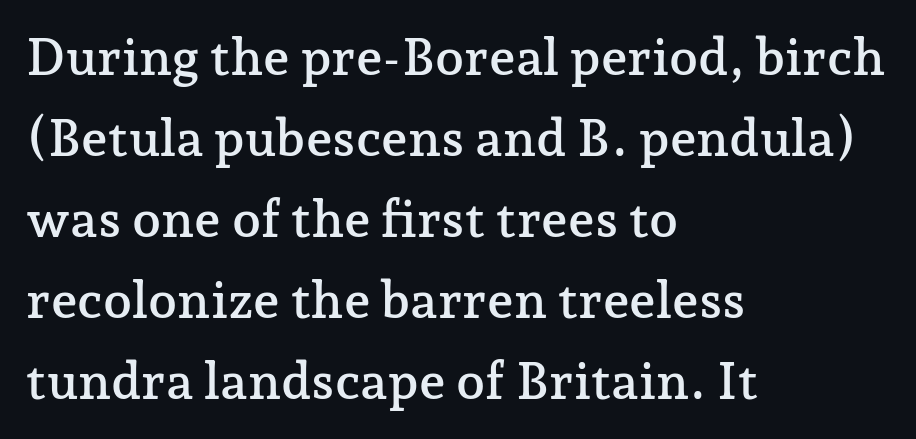
Q: Is the text italic (slanted)? A: No, it is upright.
Q: Is the typeface a serif or a sans-serif typeface? A: Serif.
Q: Is the text underlined? A: No.
Q: How is the paragraph aligned? A: Left-aligned.
Q: Is the spacing between letters normal or unusually wide? A: Normal.
Q: Is the spacing between lines tight, normal or loose? A: Normal.
Q: Width (condensed, normal, or wide)? A: Normal.
Q: Stroke contrast? A: Low.
Q: x-height? A: Medium.
Q: Monospaced? A: No.
